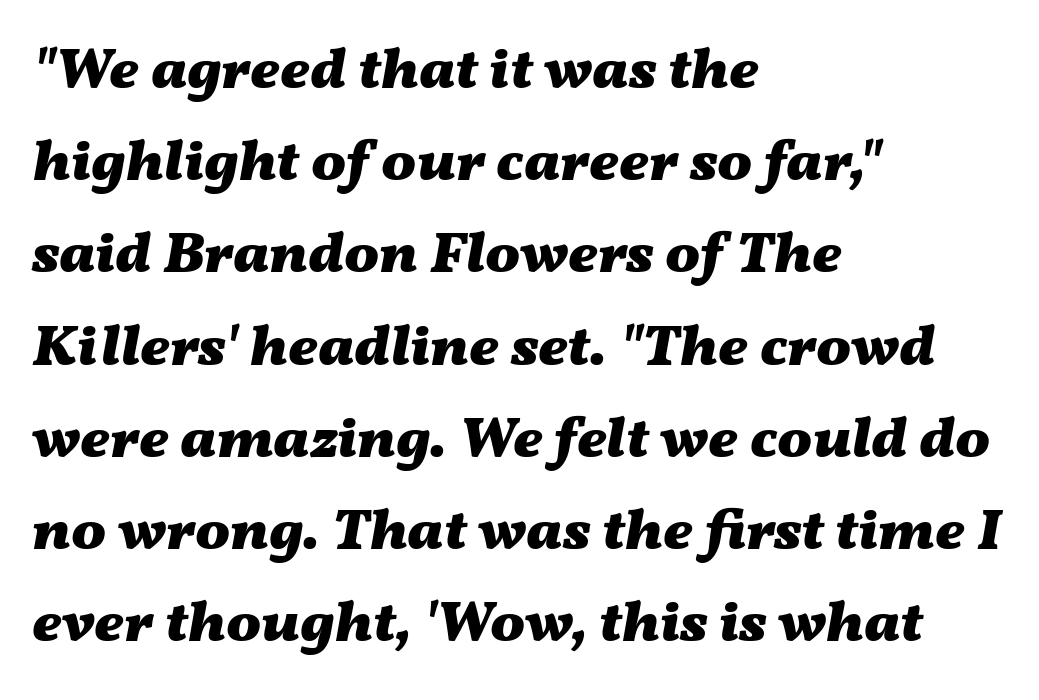
The image shows 58 px heavy, wide type, italic (leaning right); set left-aligned, normal line spacing (1.59x), normal letter spacing, not underlined; medium stroke contrast and a medium x-height.
